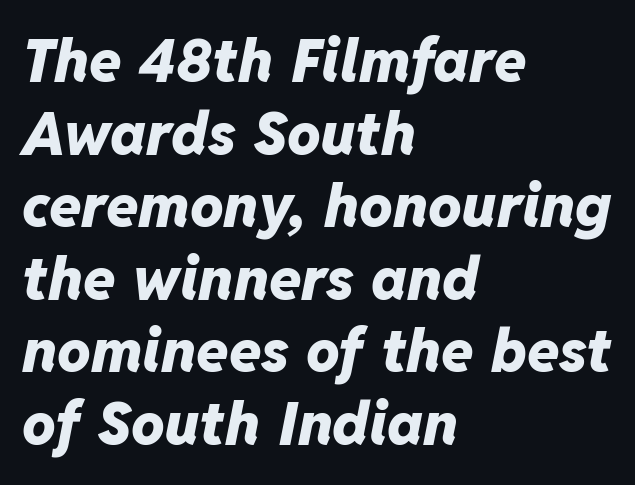
Q: Is the text bold? A: Yes.
Q: Is the text italic (slanted)? A: Yes, it leans right by about 11 degrees.
Q: Is the text underlined? A: No.
Q: How is the paragraph aligned? A: Left-aligned.
Q: Is the spacing between letters normal or unusually wide? A: Normal.
Q: Width (condensed, normal, or wide)? A: Normal.
Q: Stroke contrast? A: Low.
Q: x-height? A: Medium.
Q: Monospaced? A: No.
